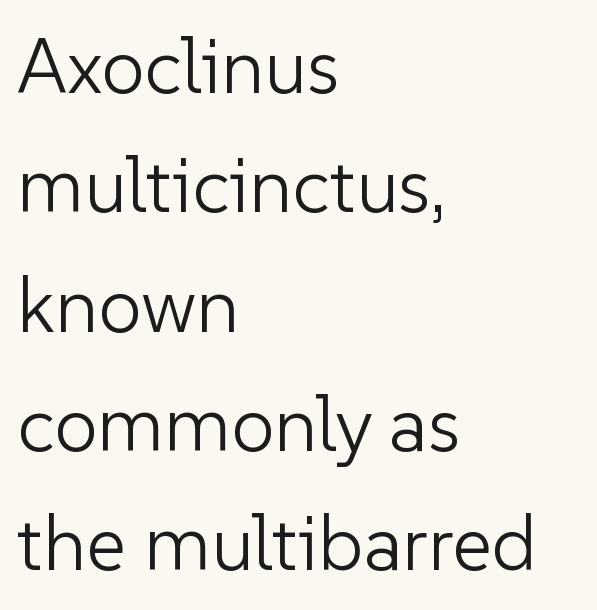
Q: Is the text bold? A: No.
Q: Is the text italic (slanted)? A: No, it is upright.
Q: Is the typeface a serif or a sans-serif typeface? A: Sans-serif.
Q: Is the text underlined? A: No.
Q: How is the paragraph aligned? A: Left-aligned.
Q: Is the spacing between letters normal or unusually wide? A: Normal.
Q: Is the spacing between lines tight, normal or loose? A: Normal.
Q: Width (condensed, normal, or wide)? A: Normal.
Q: Stroke contrast? A: Low.
Q: x-height? A: Medium.
Q: Monospaced? A: No.
